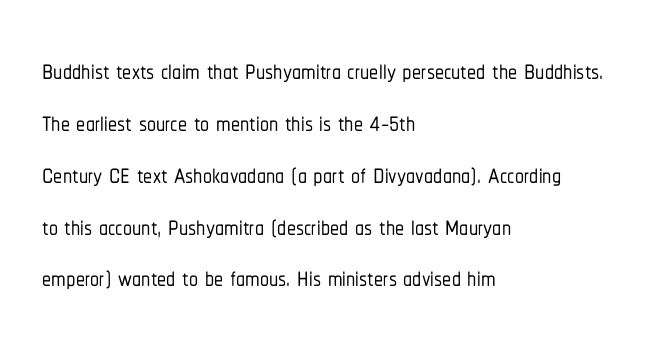
The image shows 36 px condensed sans-serif type, upright; set left-aligned, normal line spacing (1.44x), normal letter spacing, not underlined; low stroke contrast and a medium x-height.
